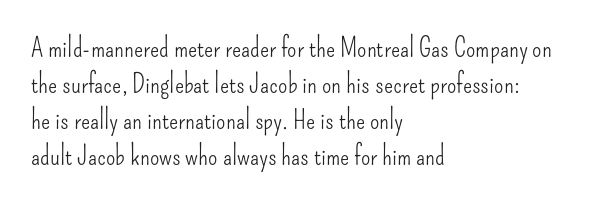
The image shows 27 px text type, upright; set left-aligned, normal line spacing (1.33x), normal letter spacing, not underlined.
